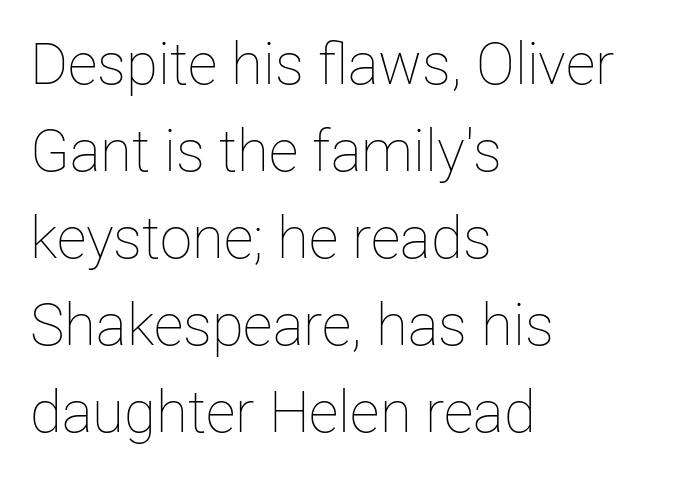
The type sits square on the baseline with zero lean. Character widths vary here, with narrow letters taking less room than wide ones. This block has exactly the height ordinary leading produces. Short note: letters normally spaced. Decoration check: the copy has no underline.
